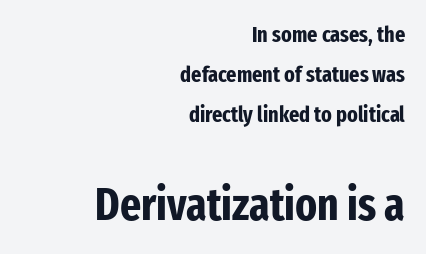
The image shows 45 px bold, condensed sans-serif type, upright; set right-aligned, line spacing 1.82x, normal letter spacing, not underlined; the second (bottom) block is 2.05x larger; low stroke contrast and a medium x-height.
